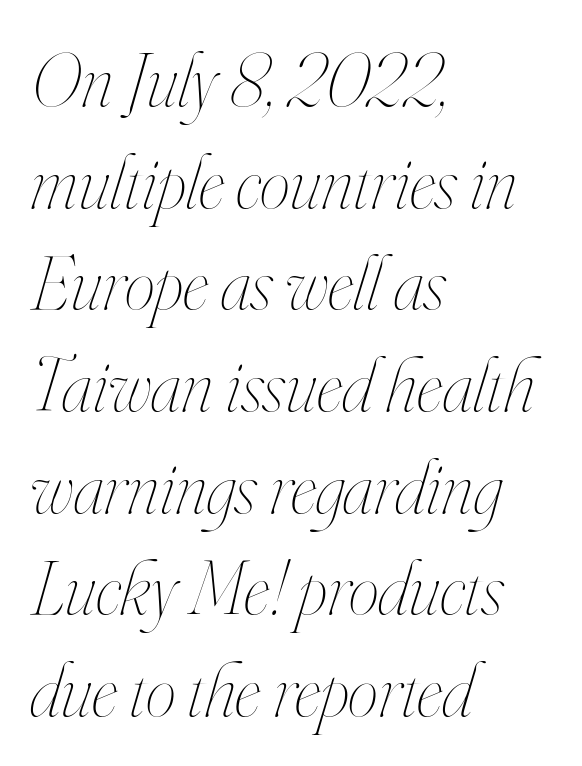
Note the varied advance widths — an 'i' is clearly narrower than an 'm'. The passage shown is not bold in any degree. Observe the lean: these are italic letterforms. Check under the words: just untouched page. The rendering uses a moderate line-height, typical for paragraphs.
